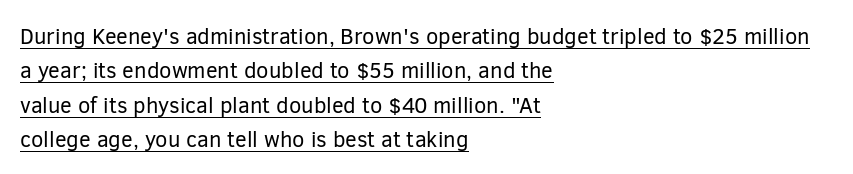
{"italic": "no", "bold": "no", "underline": "yes", "align": "left", "line_spacing": "normal", "line_spacing_ratio": 1.56, "letter_spacing": "normal", "letter_spacing_em": 0.0, "glyph_px": 22}
